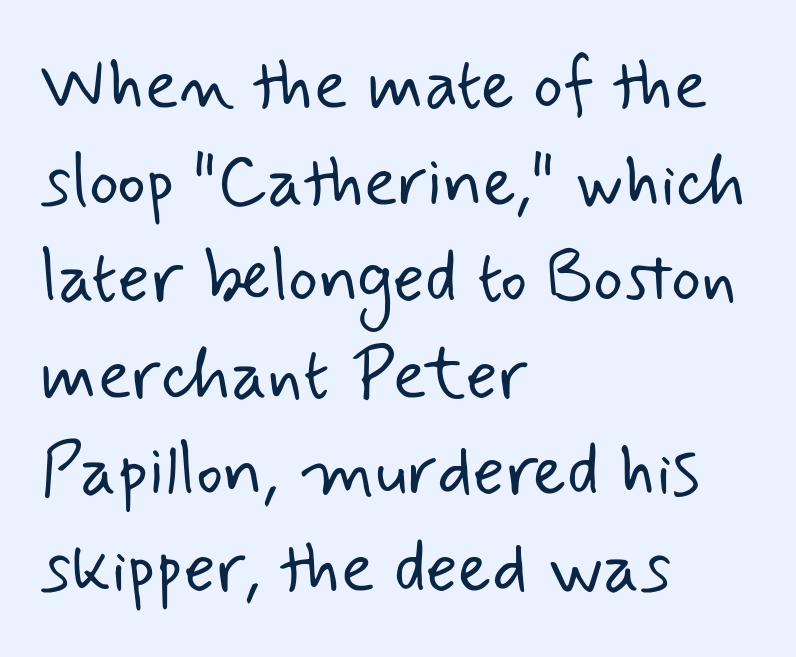
Q: Is the text bold? A: No.
Q: Is the typeface a serif or a sans-serif typeface? A: Sans-serif.
Q: Is the text underlined? A: No.
Q: How is the paragraph aligned? A: Left-aligned.
Q: Is the spacing between letters normal or unusually wide? A: Normal.
Q: Is the spacing between lines tight, normal or loose? A: Normal.
Q: Width (condensed, normal, or wide)? A: Normal.
Q: Stroke contrast? A: Low.
Q: x-height? A: Small.
Q: Monospaced? A: No.
